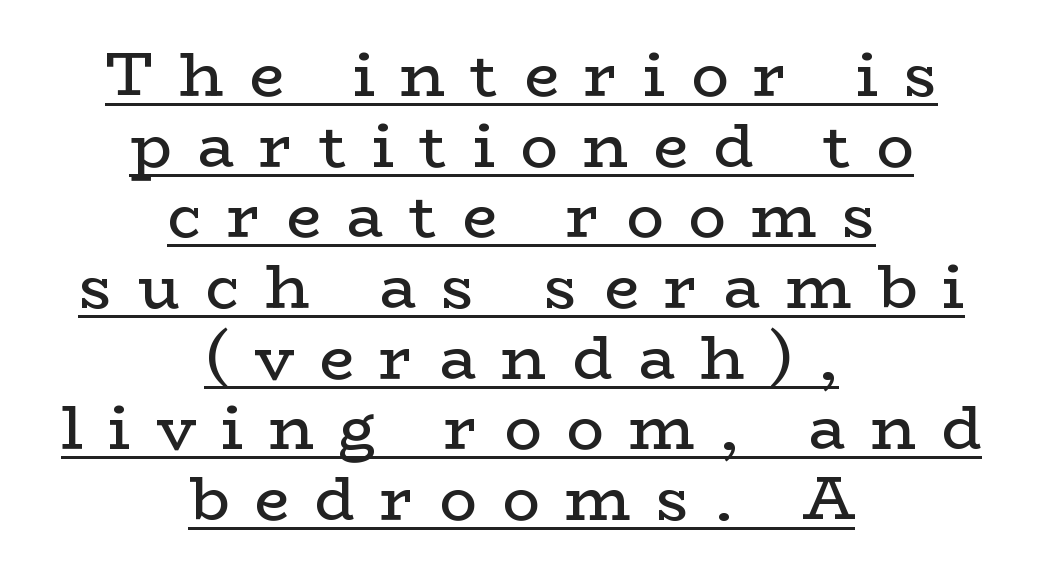
{"serif": "yes", "italic": "no", "bold": "no", "weight": "regular", "width": "wide", "stroke_contrast": "low", "x_height": "medium", "monospaced": "no", "underline": "yes", "align": "center", "line_spacing": "tight", "line_spacing_ratio": 1.14, "letter_spacing": "wide", "letter_spacing_em": 0.41, "glyph_px": 62}
